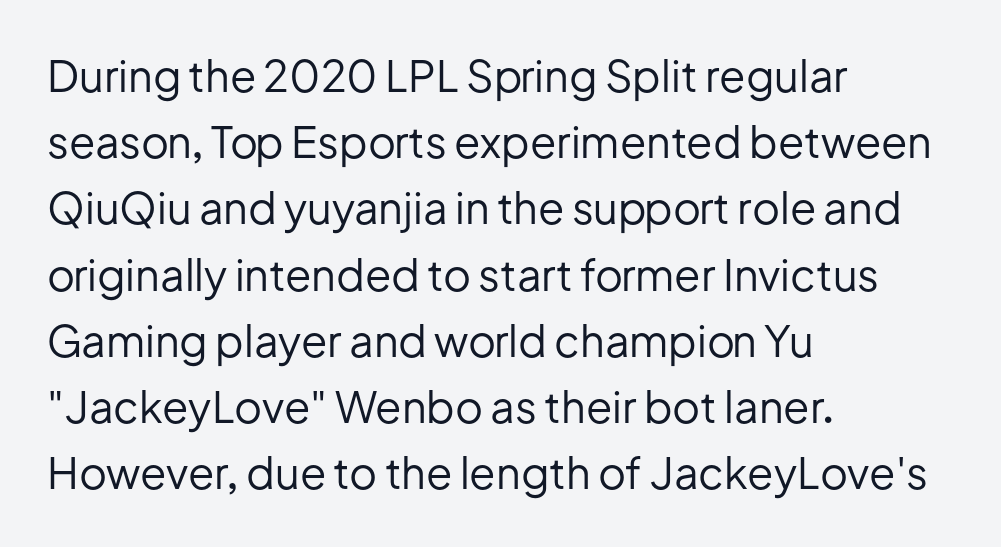
Varying glyph widths throughout — classic text-font behaviour. Short and long lines alike share a common starting point at left. Nope, not italic — everything's standing straight. Serifs: no, the terminals of the letterforms are clean. Vertically, the passage feels balanced, rows spaced as you'd expect. The area under the type is left untouched.
